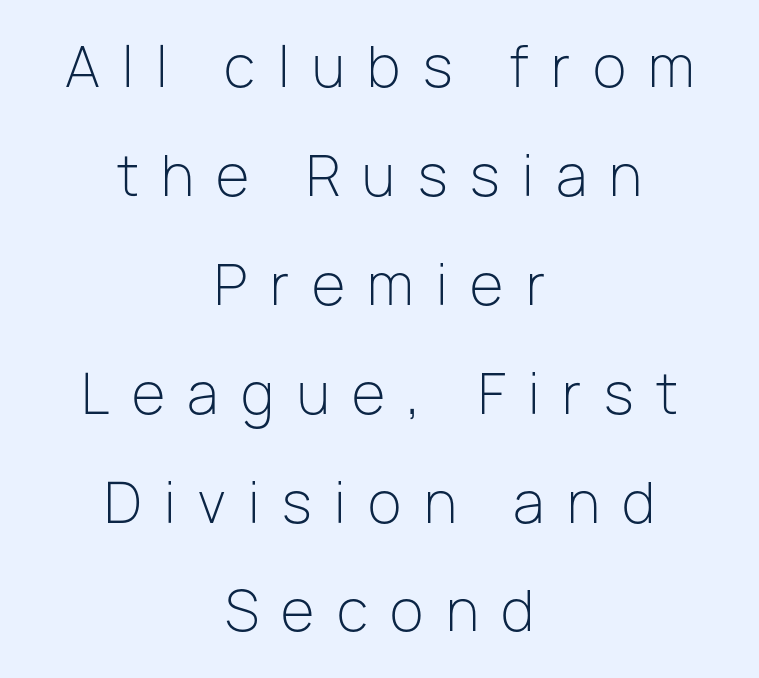
The image shows 55 px light sans-serif type, upright; set centered, loose line spacing (1.98x), unusually wide letter spacing (+0.41 em), not underlined; low stroke contrast and a medium x-height.
